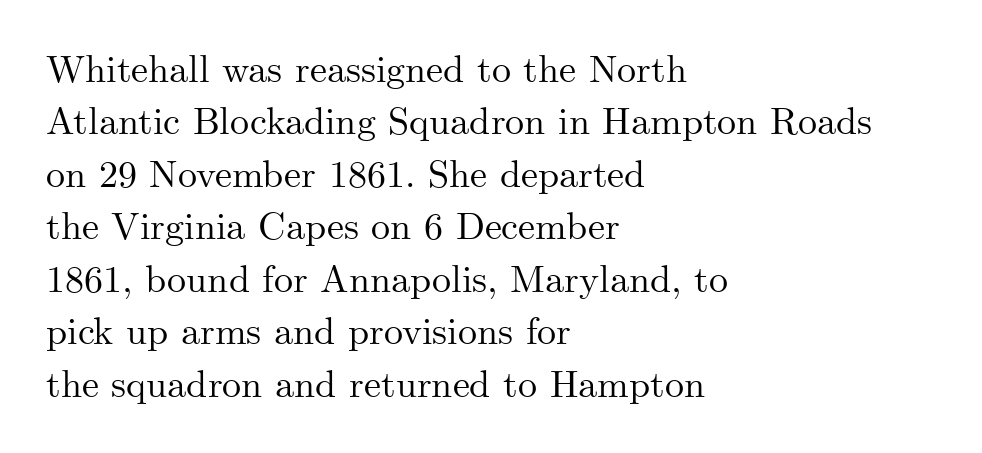
Q: Is the text italic (slanted)? A: No, it is upright.
Q: Is the typeface a serif or a sans-serif typeface? A: Serif.
Q: Is the text underlined? A: No.
Q: How is the paragraph aligned? A: Left-aligned.
Q: Is the spacing between letters normal or unusually wide? A: Normal.
Q: Is the spacing between lines tight, normal or loose? A: Normal.
Q: Width (condensed, normal, or wide)? A: Normal.
Q: Stroke contrast? A: Medium.
Q: x-height? A: Small.
Q: Monospaced? A: No.
